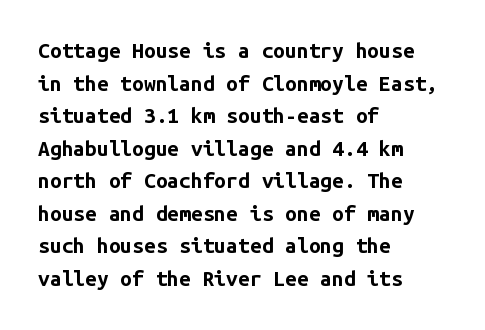
Q: Is the text bold? A: Yes.
Q: Is the text italic (slanted)? A: No, it is upright.
Q: Is the text underlined? A: No.
Q: How is the paragraph aligned? A: Left-aligned.
Q: Is the spacing between letters normal or unusually wide? A: Normal.
Q: Is the spacing between lines tight, normal or loose? A: Normal.
